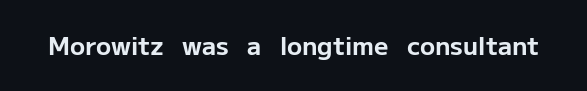
Q: Is the text bold? A: Yes.
Q: Is the text italic (slanted)? A: No, it is upright.
Q: Is the text underlined? A: No.
Q: Is the spacing between letters normal or unusually wide? A: Normal.
